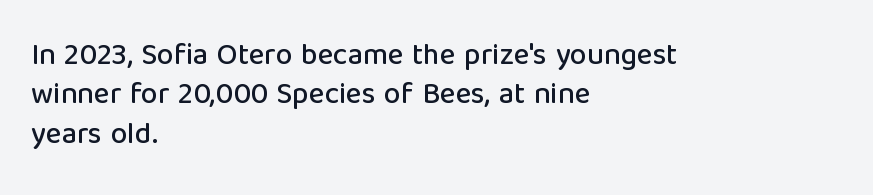
The image shows 30 px sans-serif type, upright; set left-aligned, normal line spacing (1.31x), normal letter spacing, not underlined; low stroke contrast and a medium x-height.
